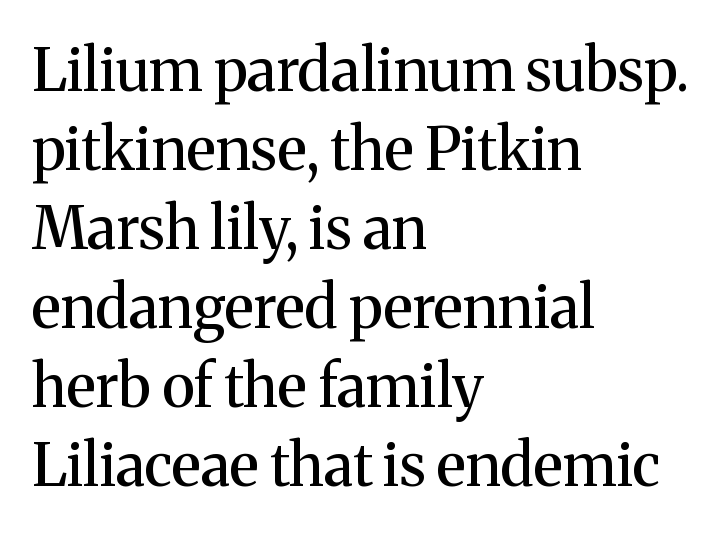
The image shows 59 px serif type, upright; set left-aligned, normal line spacing (1.34x), normal letter spacing, not underlined; medium stroke contrast and a medium x-height.
